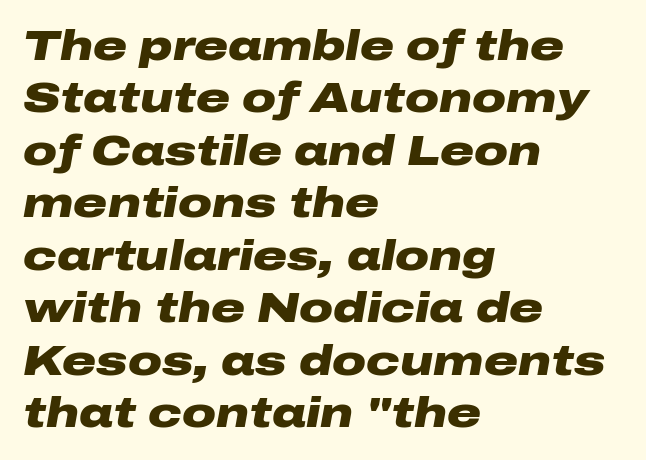
The image shows 42 px heavy, wide type, italic (leaning right); set left-aligned, normal line spacing (1.25x), normal letter spacing, not underlined; low stroke contrast and a medium x-height.
